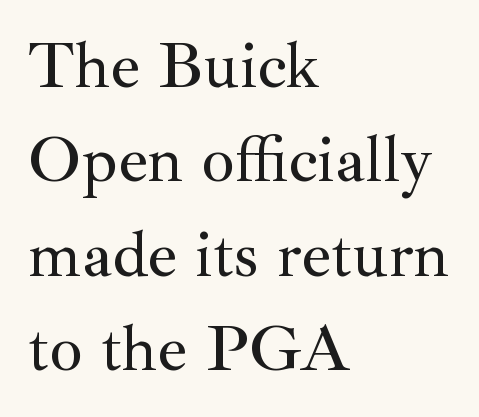
No word sits above an underline. The passage is arranged the way most books set body copy — flush left. Each word holds together tightly as a unit, with standard inter-letter gaps. Do the characters align in a grid? No, the font is proportional. The passage shown stacks its lines at a standard gap. Examine the stroke ends and you'll spot serifs.
